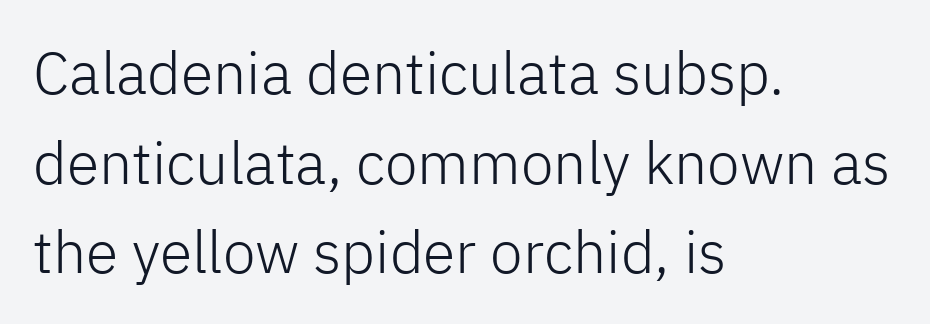
Q: Is the text bold? A: No.
Q: Is the text italic (slanted)? A: No, it is upright.
Q: Is the typeface a serif or a sans-serif typeface? A: Sans-serif.
Q: Is the text underlined? A: No.
Q: How is the paragraph aligned? A: Left-aligned.
Q: Is the spacing between letters normal or unusually wide? A: Normal.
Q: Is the spacing between lines tight, normal or loose? A: Normal.
Q: Width (condensed, normal, or wide)? A: Normal.
Q: Stroke contrast? A: Low.
Q: x-height? A: Medium.
Q: Monospaced? A: No.
